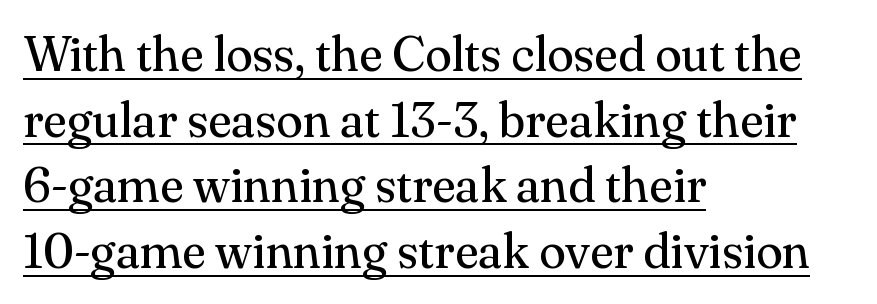
Q: Is the text bold? A: No.
Q: Is the text italic (slanted)? A: No, it is upright.
Q: Is the typeface a serif or a sans-serif typeface? A: Serif.
Q: Is the text underlined? A: Yes.
Q: How is the paragraph aligned? A: Left-aligned.
Q: Is the spacing between letters normal or unusually wide? A: Normal.
Q: Is the spacing between lines tight, normal or loose? A: Normal.
Q: Width (condensed, normal, or wide)? A: Normal.
Q: Stroke contrast? A: Medium.
Q: x-height? A: Small.
Q: Monospaced? A: No.
